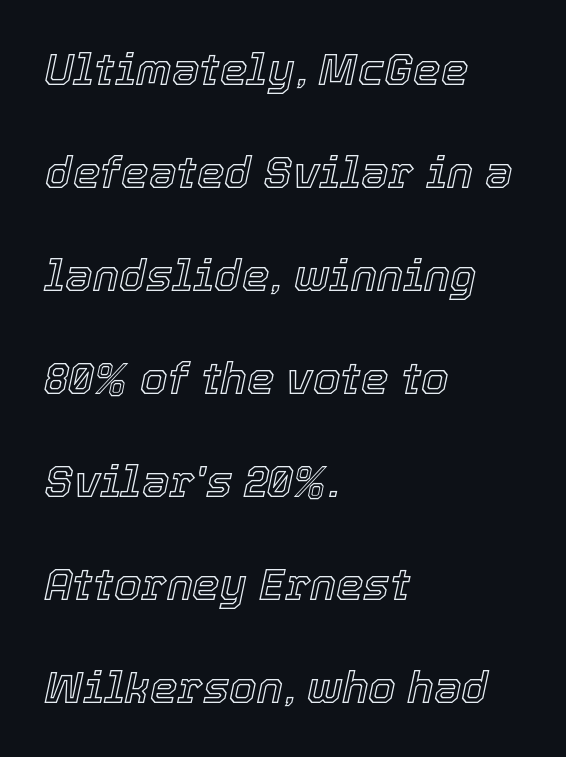
{"italic": "yes", "lean": "right", "slant_degrees": 12, "width": "normal", "x_height": "medium", "monospaced": "no", "underline": "no", "align": "left", "line_spacing": "loose", "line_spacing_ratio": 2.34, "letter_spacing": "normal", "letter_spacing_em": 0.0, "glyph_px": 44}
